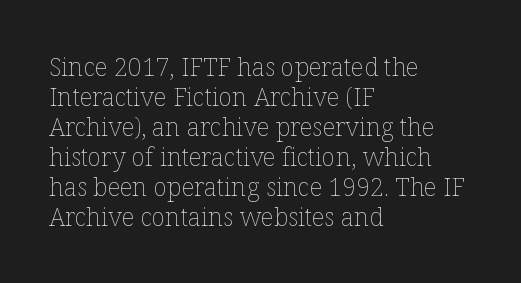
The image shows 25 px text type, upright; set left-aligned, line spacing 1.2x, normal letter spacing, not underlined.
